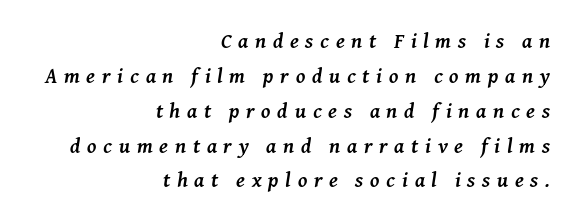
Q: Is the text bold? A: Yes.
Q: Is the text italic (slanted)? A: Yes, it leans right by about 8 degrees.
Q: Is the text underlined? A: No.
Q: How is the paragraph aligned? A: Right-aligned.
Q: Is the spacing between letters normal or unusually wide? A: Unusually wide.
Q: Is the spacing between lines tight, normal or loose? A: Normal.
